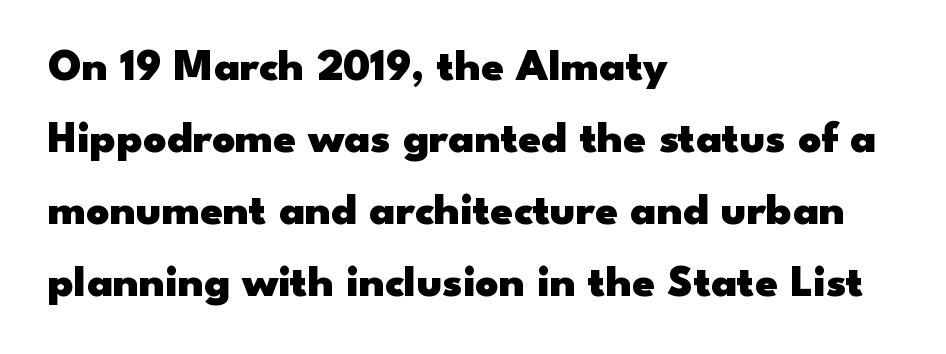
Letterform terminals end flat and unadorned throughout the passage. Caption: standard tracking, unaltered. The letters advance in unequal steps, a hallmark of proportional type. The typography opts for an upright posture over an oblique one. Summary of vertical rhythm: regular, with standard interline spacing. Unmarked baselines from the first word to the last.
